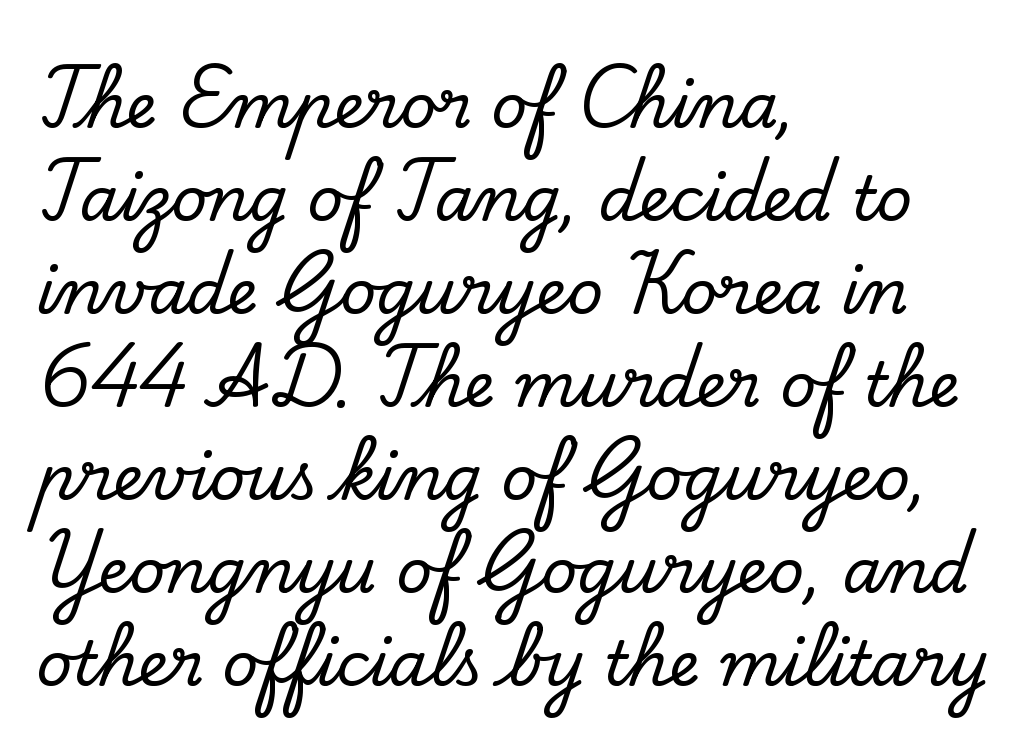
The image shows 62 px serif type; set left-aligned, normal line spacing (1.5x), normal letter spacing, not underlined; low stroke contrast and a small x-height.
